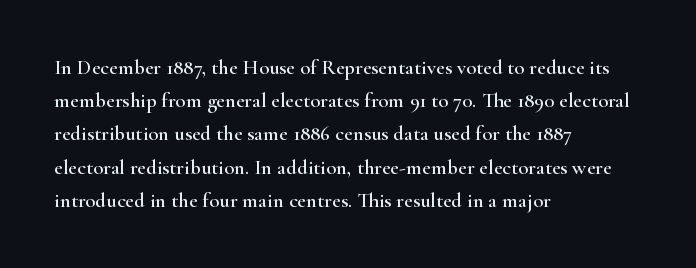
{"italic": "no", "underline": "no", "align": "left", "line_spacing": "normal", "line_spacing_ratio": 1.58, "letter_spacing": "normal", "letter_spacing_em": 0.0, "glyph_px": 21}
